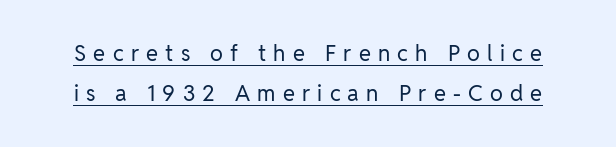
Q: Is the text bold? A: No.
Q: Is the text italic (slanted)? A: No, it is upright.
Q: Is the text underlined? A: Yes.
Q: Is the spacing between letters normal or unusually wide? A: Unusually wide.
